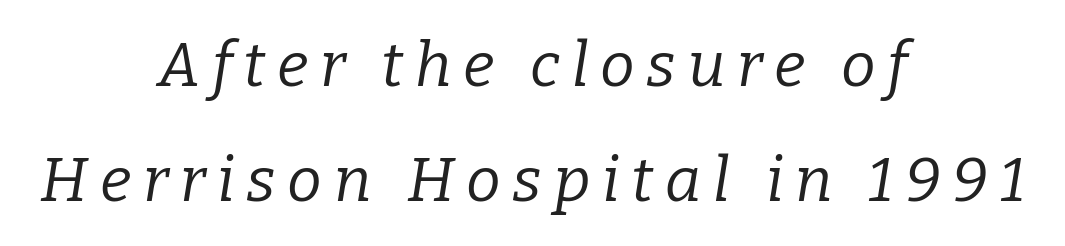
Counters stay open thanks to moderate or lighter strokes. The font family rendered here belongs to the serif group. Think of a printed novel: that variable character pitch is what you see here. Honestly, there is no underline to notice here at all.
